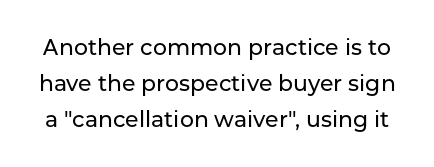
{"italic": "no", "underline": "no", "line_spacing": "normal", "line_spacing_ratio": 1.64, "letter_spacing": "normal", "letter_spacing_em": 0.0, "glyph_px": 22}
